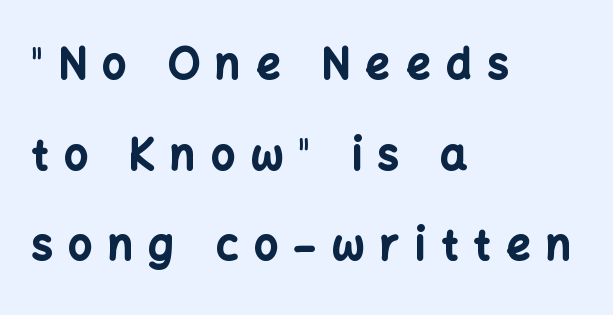
Students, note that the glyphs here are deliberately spaced far apart. Serif or sans? Sans — the stroke terminals are bare. In terms of posture, this sample is upright. If you measured baseline to baseline, you'd find a long distance. As a designer I'd log this as weight 700, bold.
